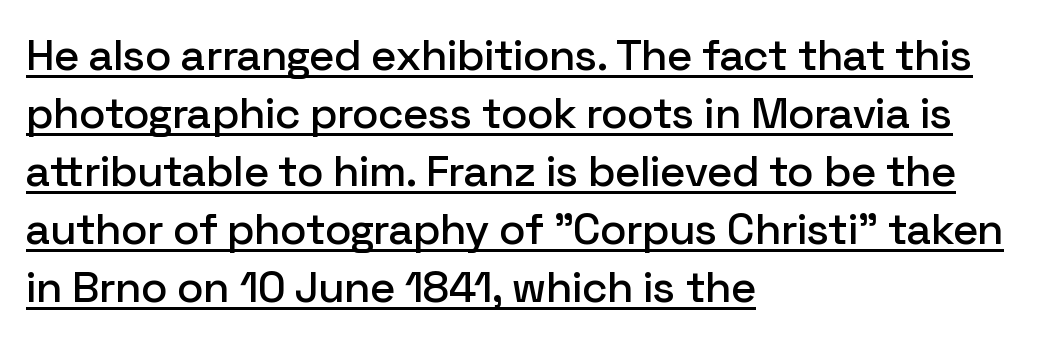
{"serif": "no", "italic": "no", "width": "normal", "stroke_contrast": "low", "x_height": "medium", "monospaced": "no", "underline": "yes", "align": "left", "line_spacing": "normal", "line_spacing_ratio": 1.32, "letter_spacing": "normal", "letter_spacing_em": 0.0, "glyph_px": 44}
